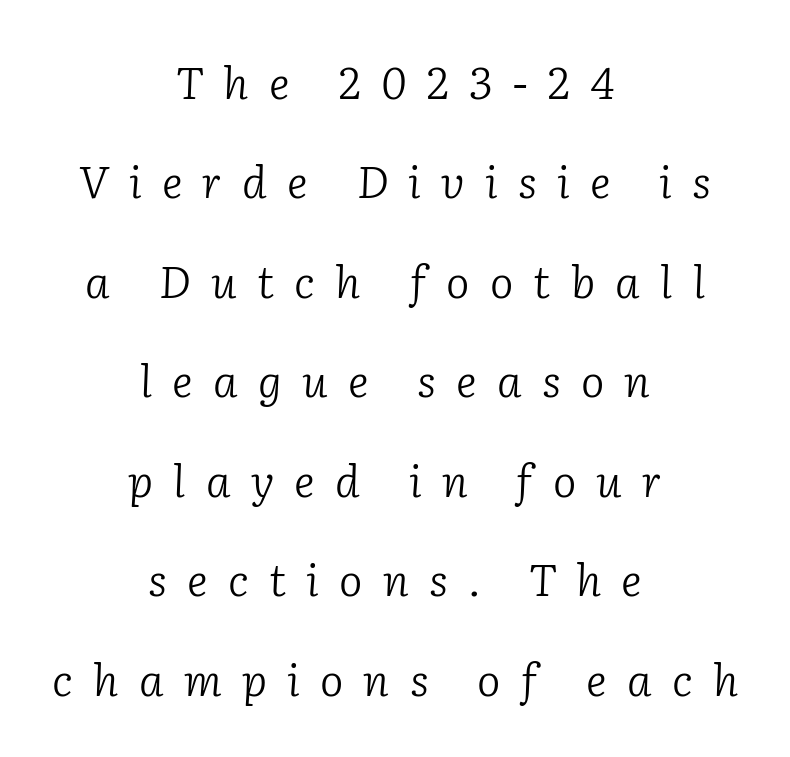
Q: Is the text bold? A: No.
Q: Is the text italic (slanted)? A: Yes, it leans right by about 2 degrees.
Q: Is the typeface a serif or a sans-serif typeface? A: Serif.
Q: Is the text underlined? A: No.
Q: How is the paragraph aligned? A: Centered.
Q: Is the spacing between letters normal or unusually wide? A: Unusually wide.
Q: Is the spacing between lines tight, normal or loose? A: Loose.
Q: Width (condensed, normal, or wide)? A: Normal.
Q: Stroke contrast? A: Low.
Q: x-height? A: Medium.
Q: Monospaced? A: No.
